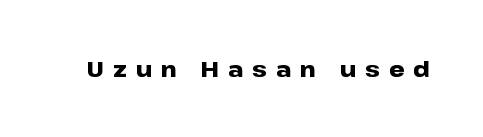
Q: Is the text bold? A: Yes.
Q: Is the text italic (slanted)? A: No, it is upright.
Q: Is the text underlined? A: No.
Q: Is the spacing between letters normal or unusually wide? A: Unusually wide.
